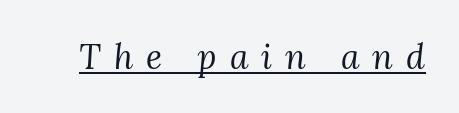
The font is comparable to plain body text, perhaps lighter. Posture: slanted. The letterforms stand isolated, each surrounded by extra space. The passage shown is typed in a proportional face where columns would drift.
